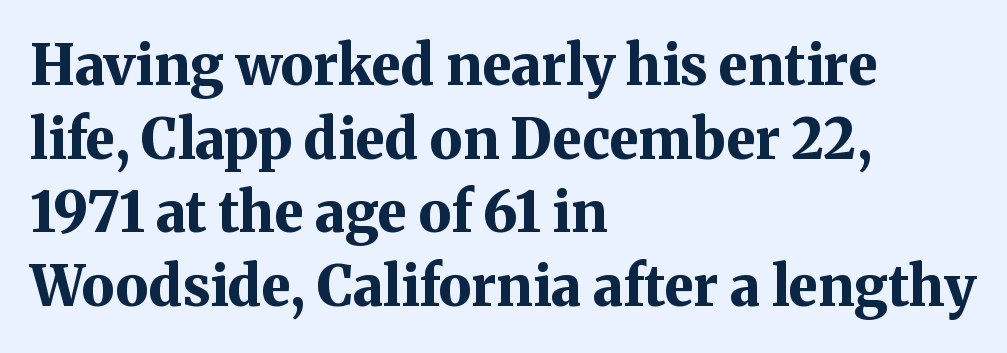
Q: Is the text bold? A: Yes.
Q: Is the text italic (slanted)? A: No, it is upright.
Q: Is the typeface a serif or a sans-serif typeface? A: Serif.
Q: Is the text underlined? A: No.
Q: How is the paragraph aligned? A: Left-aligned.
Q: Is the spacing between letters normal or unusually wide? A: Normal.
Q: Is the spacing between lines tight, normal or loose? A: Normal.
Q: Width (condensed, normal, or wide)? A: Normal.
Q: Stroke contrast? A: Medium.
Q: x-height? A: Medium.
Q: Monospaced? A: No.
